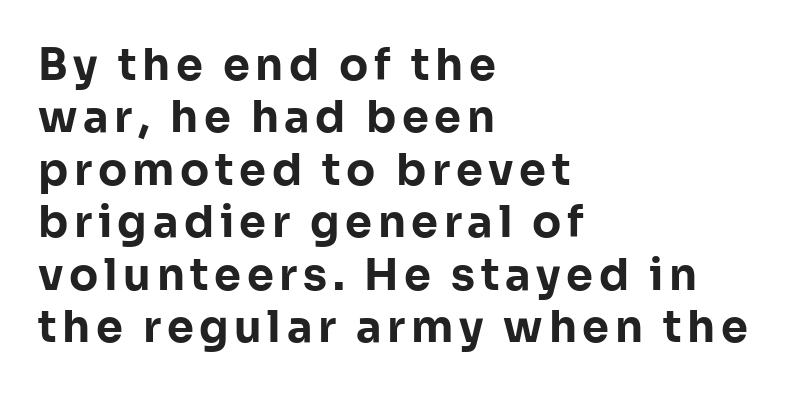
The letters advance in unequal steps, a hallmark of proportional type. The lettering holds an erect, upright posture throughout. Is the type bold? Yes — the strokes are clearly thick and heavy. Teacher's note: observe the even left margin — that is flush-left alignment. The font family rendered here belongs to the sans-serif group. The zone under the glyphs is completely vacant.
